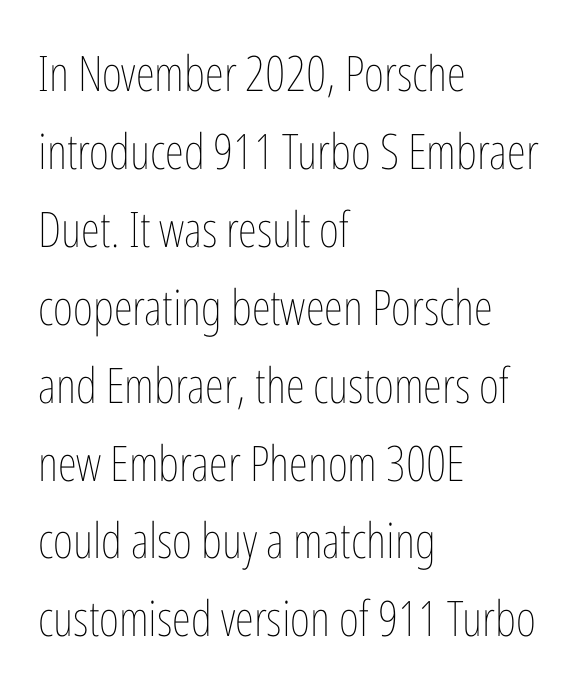
Q: Is the text bold? A: No.
Q: Is the text italic (slanted)? A: No, it is upright.
Q: Is the text underlined? A: No.
Q: How is the paragraph aligned? A: Left-aligned.
Q: Is the spacing between letters normal or unusually wide? A: Normal.
Q: Is the spacing between lines tight, normal or loose? A: Normal.
Q: Width (condensed, normal, or wide)? A: Condensed.
Q: Stroke contrast? A: Low.
Q: x-height? A: Medium.
Q: Monospaced? A: No.
